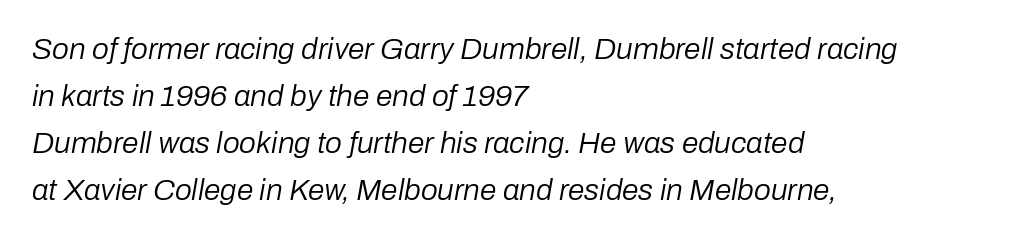
Q: Is the text bold? A: No.
Q: Is the text italic (slanted)? A: Yes, it leans right by about 10 degrees.
Q: Is the text underlined? A: No.
Q: How is the paragraph aligned? A: Left-aligned.
Q: Is the spacing between letters normal or unusually wide? A: Normal.
Q: Is the spacing between lines tight, normal or loose? A: Normal.
Q: Width (condensed, normal, or wide)? A: Normal.
Q: Stroke contrast? A: Low.
Q: x-height? A: Medium.
Q: Monospaced? A: No.
